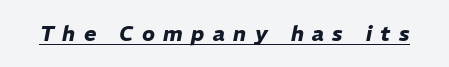
{"italic": "yes", "lean": "right", "slant_degrees": 11, "bold": "yes", "underline": "yes", "letter_spacing": "wide", "letter_spacing_em": 0.4, "glyph_px": 21}
